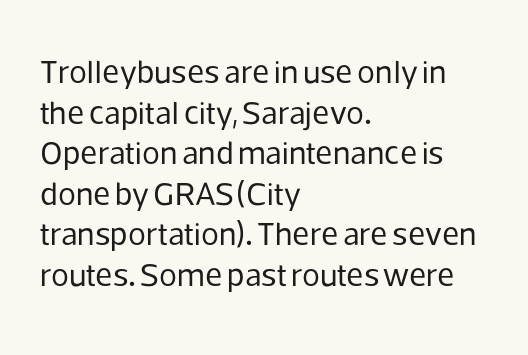
Every stem runs plumb, perpendicular to the baseline. Beneath every word, the page is bare. The weight would be labelled regular, book, light, or lighter still. The passage shown is typed in a proportional face where columns would drift. Stroke terminals: plain, sans-serif. Letter spacing: default.
